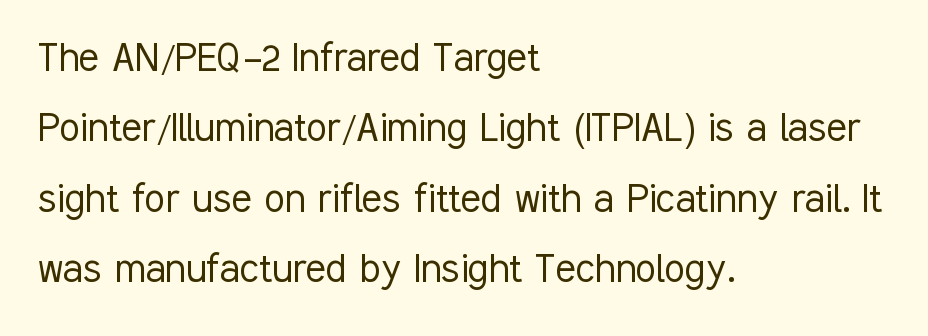
{"serif": "no", "italic": "no", "bold": "no", "weight": "light", "width": "condensed", "stroke_contrast": "low", "x_height": "medium", "monospaced": "no", "underline": "no", "align": "left", "line_spacing": "normal", "line_spacing_ratio": 1.5, "letter_spacing": "normal", "letter_spacing_em": 0.0, "glyph_px": 47}
